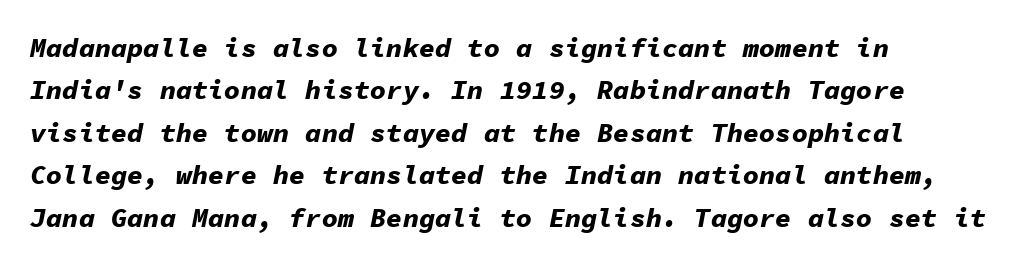
The image shows 27 px bold type, italic (leaning right); set left-aligned, normal line spacing (1.57x), normal letter spacing, not underlined.
